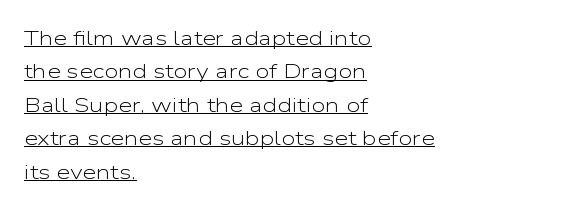
{"italic": "no", "bold": "no", "underline": "yes", "align": "left", "line_spacing": "normal", "line_spacing_ratio": 1.67, "letter_spacing": "normal", "letter_spacing_em": 0.0, "glyph_px": 20}
